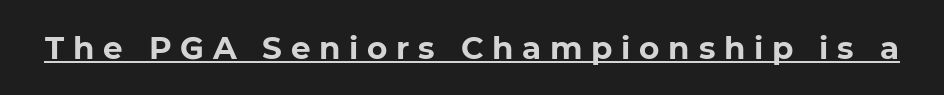
{"serif": "no", "bold": "yes", "weight": "bold", "width": "normal", "stroke_contrast": "low", "x_height": "medium", "monospaced": "no", "underline": "yes", "letter_spacing": "wide", "letter_spacing_em": 0.28, "glyph_px": 31}
